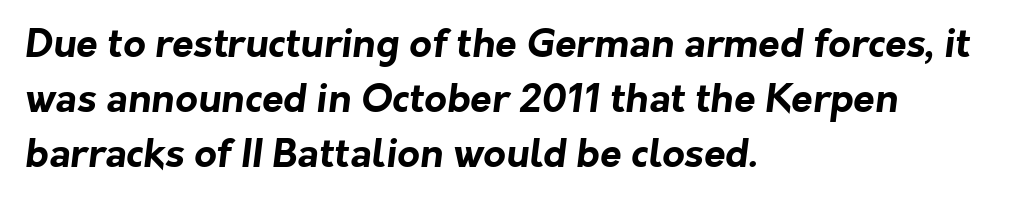
The image shows 39 px bold sans-serif type; set left-aligned, normal line spacing (1.41x), normal letter spacing, not underlined; low stroke contrast and a medium x-height.
